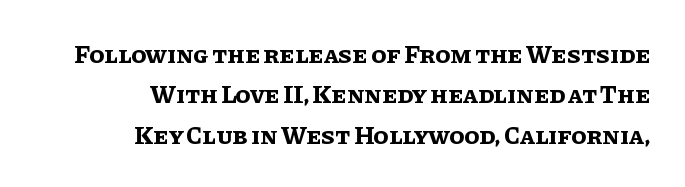
The image shows 25 px bold type, upright; set right-aligned, normal line spacing (1.62x), normal letter spacing, not underlined.
